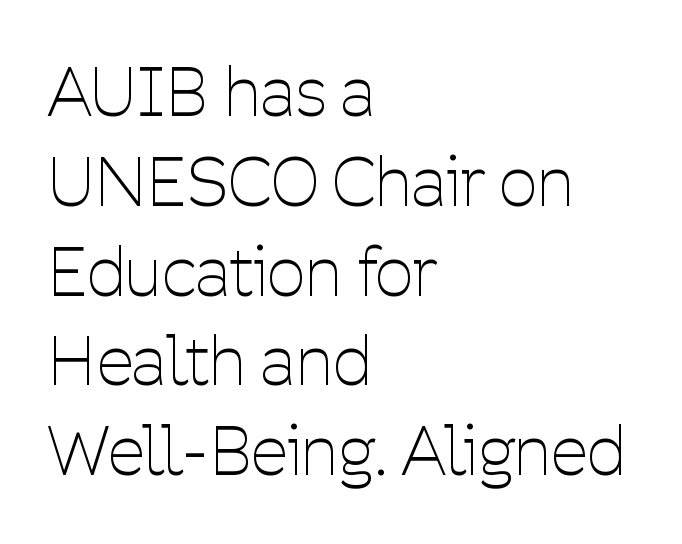
{"serif": "no", "italic": "no", "bold": "no", "weight": "thin", "width": "condensed", "stroke_contrast": "low", "x_height": "medium", "monospaced": "no", "underline": "no", "align": "left", "line_spacing": "normal", "line_spacing_ratio": 1.34, "letter_spacing": "normal", "letter_spacing_em": 0.0, "glyph_px": 67}
